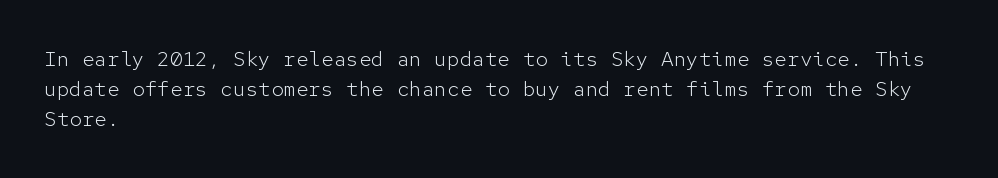
Compared with typical body copy, the letter spacing here is the same. The text block is weighted toward the left margin, trailing off unevenly rightward. The foot of each line stays bare and open. Evenly set lines give the paragraph a standard silhouette. Stroke thickness stays within the range of a standard reading face or lighter.
